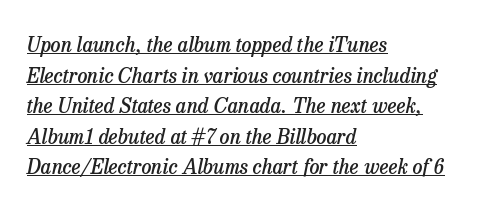
The axis of the letterforms is tilted away from vertical. Regular leading. Short and long lines alike share a common starting point at left. Spacing between characters is what you'd get straight out of the box. This is the in-between weight designers call semibold or demi. Beneath each row of characters lies a ruled line.
